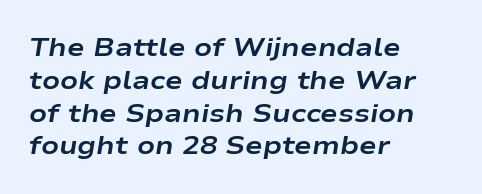
{"italic": "yes", "lean": "right", "slant_degrees": 9, "bold": "yes", "underline": "no", "align": "left", "line_spacing": "normal", "line_spacing_ratio": 1.26, "letter_spacing": "normal", "letter_spacing_em": 0.0, "glyph_px": 26}
